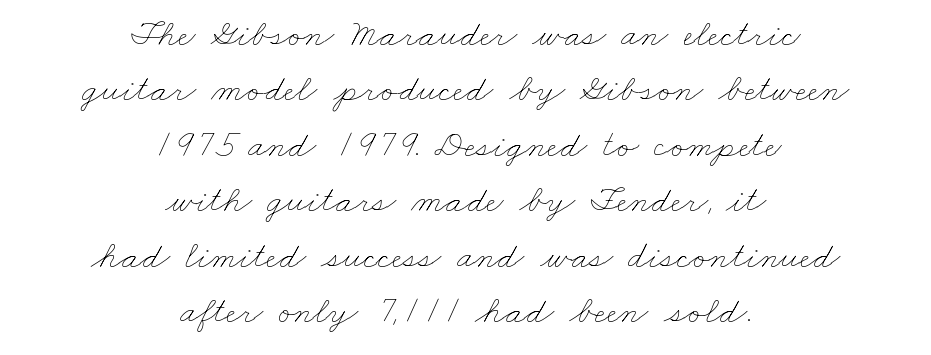
The image shows 38 px thin, wide type; set centered, normal line spacing (1.46x), normal letter spacing, not underlined; low stroke contrast and a small x-height.
